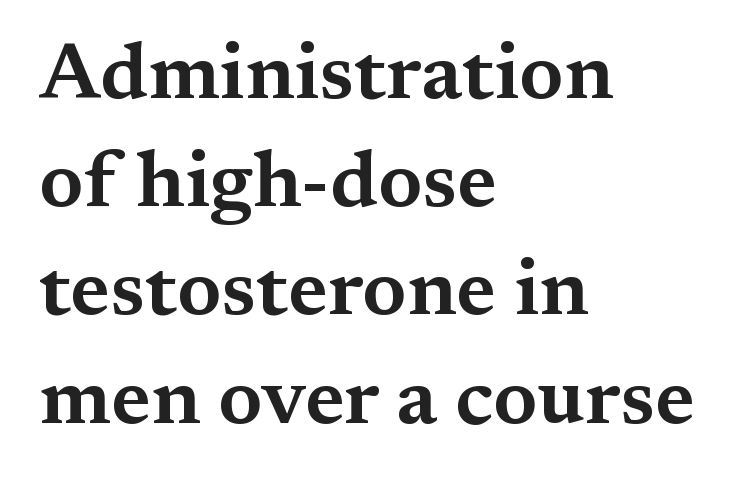
{"serif": "yes", "italic": "no", "width": "wide", "stroke_contrast": "medium", "x_height": "medium", "monospaced": "no", "underline": "no", "align": "left", "line_spacing": "normal", "line_spacing_ratio": 1.37, "letter_spacing": "normal", "letter_spacing_em": 0.0, "glyph_px": 79}
